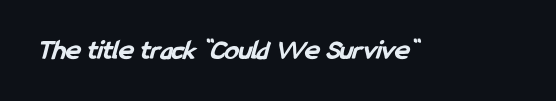
{"serif": "no", "bold": "yes", "weight": "bold", "width": "condensed", "stroke_contrast": "low", "x_height": "medium", "monospaced": "no", "underline": "no", "letter_spacing": "normal", "letter_spacing_em": 0.0, "glyph_px": 28}
